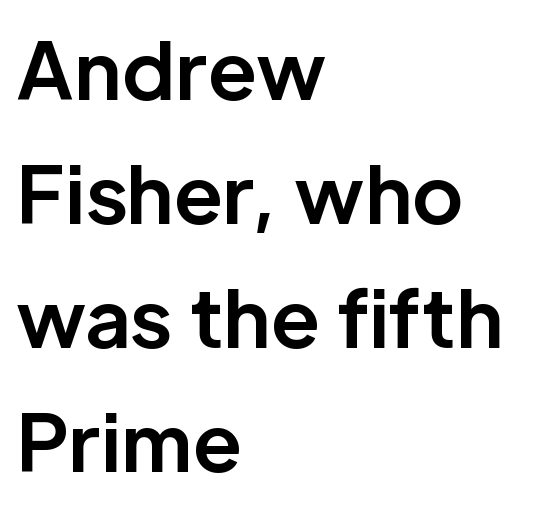
Q: Is the text bold? A: Yes.
Q: Is the text italic (slanted)? A: No, it is upright.
Q: Is the typeface a serif or a sans-serif typeface? A: Sans-serif.
Q: Is the text underlined? A: No.
Q: How is the paragraph aligned? A: Left-aligned.
Q: Is the spacing between letters normal or unusually wide? A: Normal.
Q: Is the spacing between lines tight, normal or loose? A: Normal.
Q: Width (condensed, normal, or wide)? A: Normal.
Q: Stroke contrast? A: Low.
Q: x-height? A: Medium.
Q: Monospaced? A: No.
